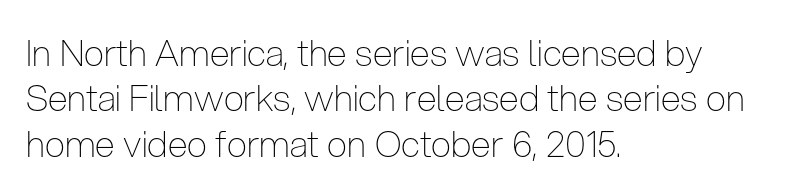
The image shows 36 px thin, condensed sans-serif type, upright; set left-aligned, normal line spacing (1.26x), normal letter spacing, not underlined; low stroke contrast and a medium x-height.
